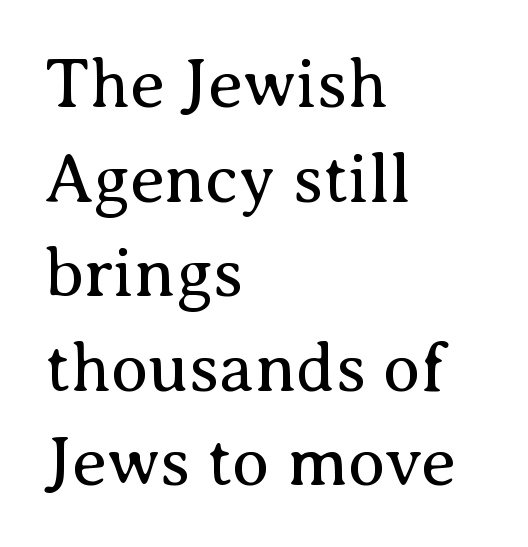
Is the stroke heavy? The answer is a plain regular-or-lighter. Each line starts at the same left margin while the right side varies. Letters rest on an invisible, unmarked baseline. In terms of posture, this sample is upright. Are there feet on the stems? There are — it's a serif. Inter-character spacing is left at the font's built-in metrics.
